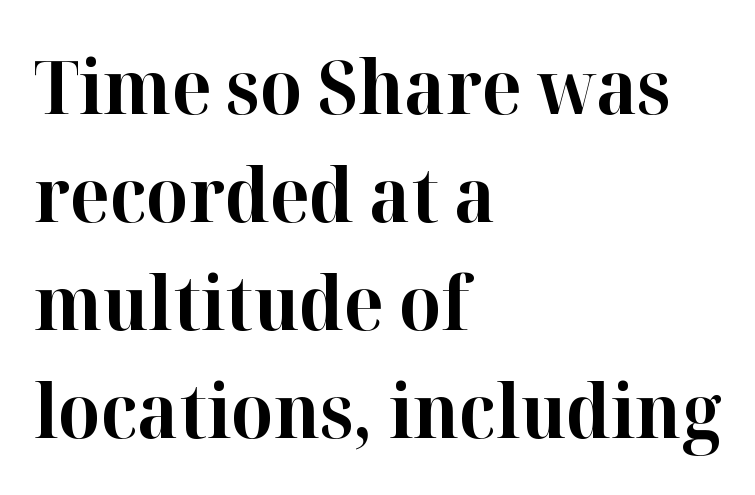
{"serif": "yes", "italic": "no", "bold": "yes", "weight": "bold", "width": "normal", "stroke_contrast": "high", "x_height": "medium", "monospaced": "no", "underline": "no", "align": "left", "line_spacing": "normal", "line_spacing_ratio": 1.46, "letter_spacing": "normal", "letter_spacing_em": 0.0, "glyph_px": 74}
